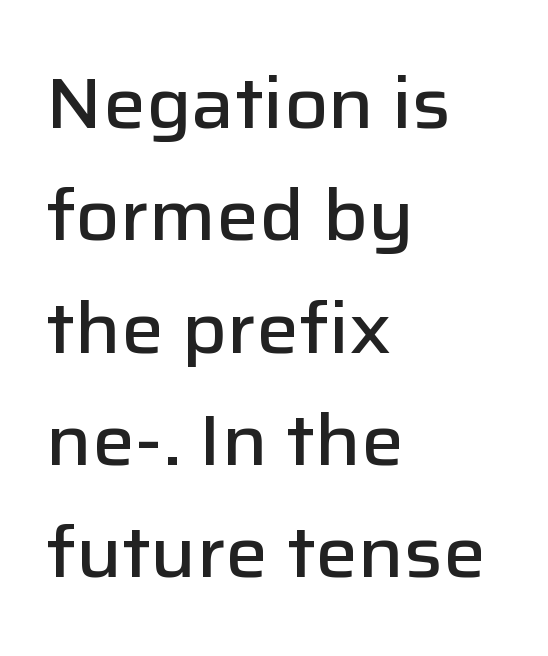
Q: Is the text bold? A: Semi-bold.
Q: Is the text italic (slanted)? A: No, it is upright.
Q: Is the typeface a serif or a sans-serif typeface? A: Sans-serif.
Q: Is the text underlined? A: No.
Q: How is the paragraph aligned? A: Left-aligned.
Q: Is the spacing between letters normal or unusually wide? A: Normal.
Q: Is the spacing between lines tight, normal or loose? A: Normal.
Q: Width (condensed, normal, or wide)? A: Normal.
Q: Stroke contrast? A: Low.
Q: x-height? A: Medium.
Q: Monospaced? A: No.
